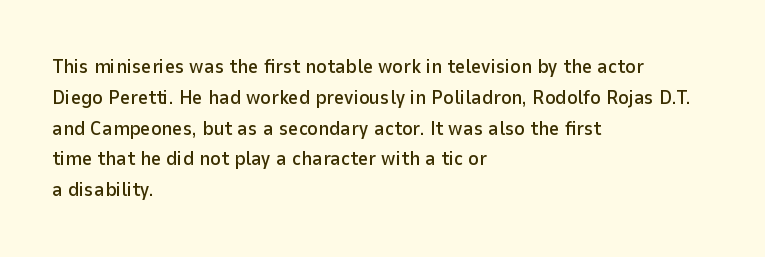
Q: Is the text italic (slanted)? A: No, it is upright.
Q: Is the text underlined? A: No.
Q: How is the paragraph aligned? A: Left-aligned.
Q: Is the spacing between letters normal or unusually wide? A: Normal.
Q: Is the spacing between lines tight, normal or loose? A: Normal.
